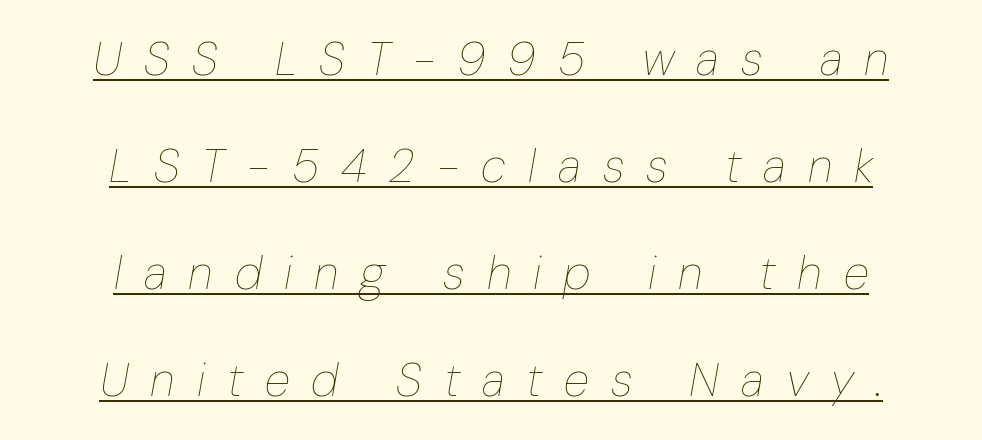
Q: Is the text bold? A: No.
Q: Is the text italic (slanted)? A: Yes, it leans right by about 10 degrees.
Q: Is the text underlined? A: Yes.
Q: How is the paragraph aligned? A: Centered.
Q: Is the spacing between letters normal or unusually wide? A: Unusually wide.
Q: Is the spacing between lines tight, normal or loose? A: Loose.
Q: Width (condensed, normal, or wide)? A: Condensed.
Q: Stroke contrast? A: Low.
Q: x-height? A: Medium.
Q: Monospaced? A: No.
